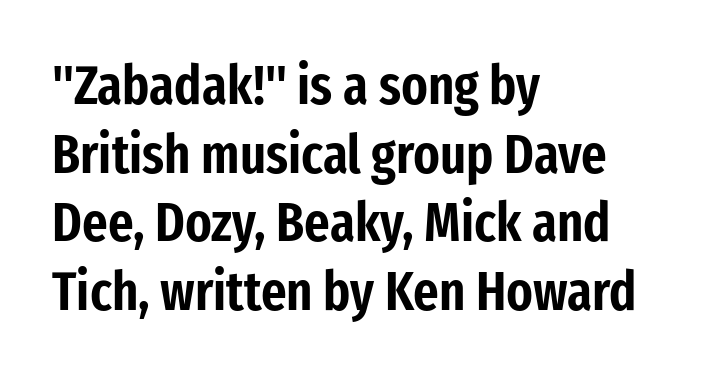
Q: Is the text italic (slanted)? A: No, it is upright.
Q: Is the typeface a serif or a sans-serif typeface? A: Sans-serif.
Q: Is the text underlined? A: No.
Q: How is the paragraph aligned? A: Left-aligned.
Q: Is the spacing between letters normal or unusually wide? A: Normal.
Q: Is the spacing between lines tight, normal or loose? A: Normal.
Q: Width (condensed, normal, or wide)? A: Condensed.
Q: Stroke contrast? A: Low.
Q: x-height? A: Medium.
Q: Monospaced? A: No.
